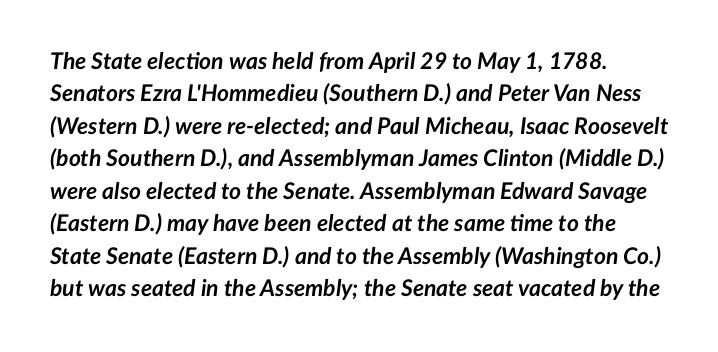
Q: Is the text bold? A: Yes.
Q: Is the text italic (slanted)? A: Yes, it leans right by about 7 degrees.
Q: Is the text underlined? A: No.
Q: Is the spacing between letters normal or unusually wide? A: Normal.
Q: Is the spacing between lines tight, normal or loose? A: Normal.
